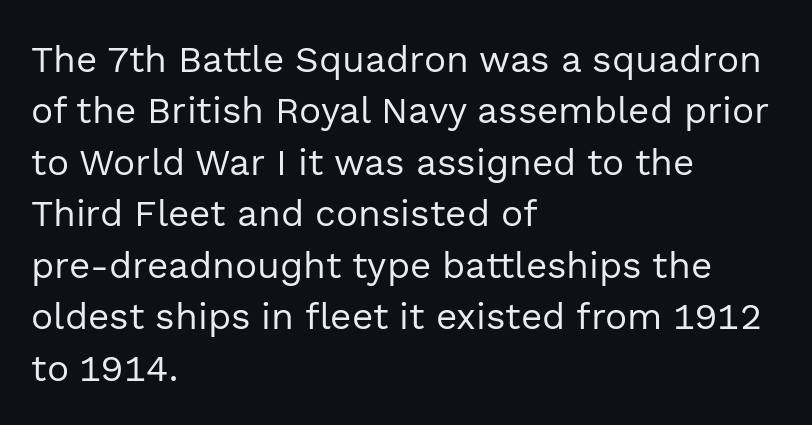
Weight: in the light-to-regular range. The block of text has a typical density, with ordinary space between rows. The rendering uses natural spacing where letterforms have individual widths. This is roman type, the default non-slanted kind. This rendering employs a face without finishing strokes, i.e., a sans-serif. Unmarked baselines from the first word to the last.
